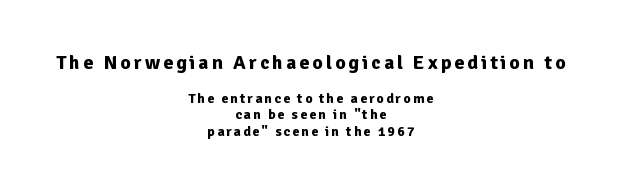
Ordinary non-slanted type is in use. The letters are bold, with thick, heavy strokes. Caption: upper text group enlarged, lower text group reduced. Line starts and ends both wander, symmetrically.
